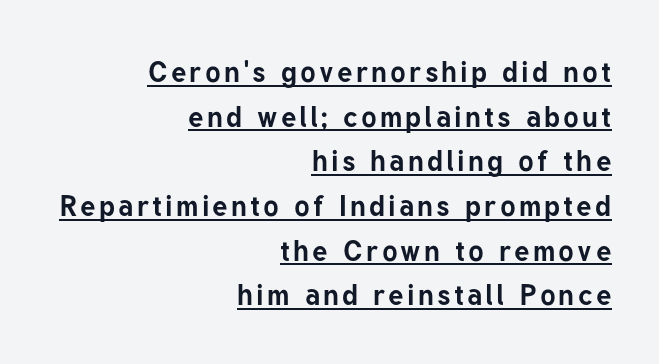
The paragraph has a hard right edge and a soft left edge. Every letter is thick-stroked: bold, no question. In designer terms, the underline attribute is active on this setting. Line spacing here is normal. The letters advance in unequal steps, a hallmark of proportional type. Rendered with straight, roman letterforms.
